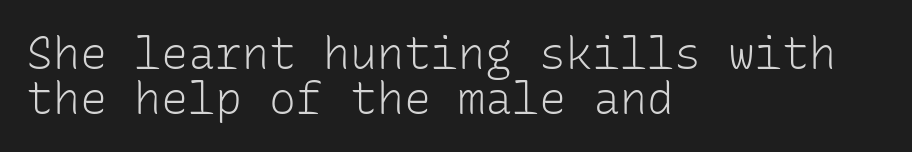
Q: Is the text bold? A: No.
Q: Is the text italic (slanted)? A: No, it is upright.
Q: Is the typeface a serif or a sans-serif typeface? A: Sans-serif.
Q: Is the text underlined? A: No.
Q: How is the paragraph aligned? A: Left-aligned.
Q: Is the spacing between letters normal or unusually wide? A: Normal.
Q: Is the spacing between lines tight, normal or loose? A: Tight.
Q: Width (condensed, normal, or wide)? A: Normal.
Q: Stroke contrast? A: Low.
Q: x-height? A: Medium.
Q: Monospaced? A: Yes.
